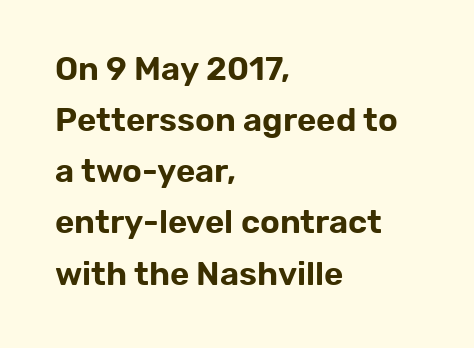
The lines in this sample share a left origin and differ only in where they stop. Compared with typical paragraphs, the rows here are spaced about the same. Compared with typical body copy, the letter spacing here is the same. Check under the words: just untouched page. What kind of face is this? One without serifs — a sans.
